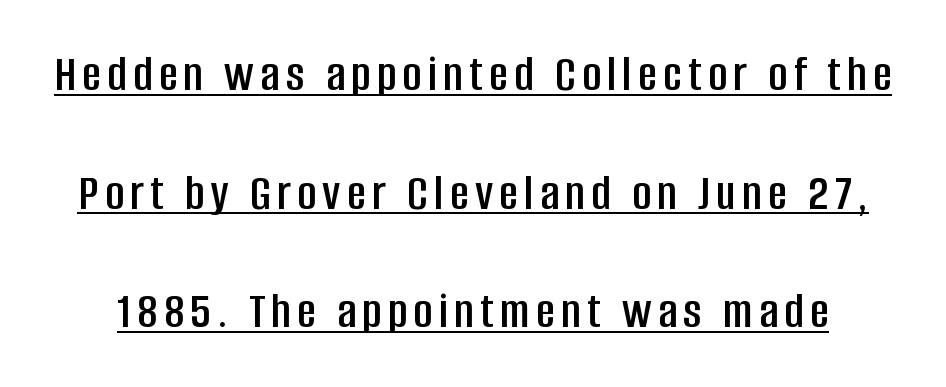
Q: Is the text italic (slanted)? A: No, it is upright.
Q: Is the typeface a serif or a sans-serif typeface? A: Sans-serif.
Q: Is the text underlined? A: Yes.
Q: Is the spacing between lines tight, normal or loose? A: Loose.
Q: Width (condensed, normal, or wide)? A: Condensed.
Q: Stroke contrast? A: Low.
Q: x-height? A: Large.
Q: Monospaced? A: No.
